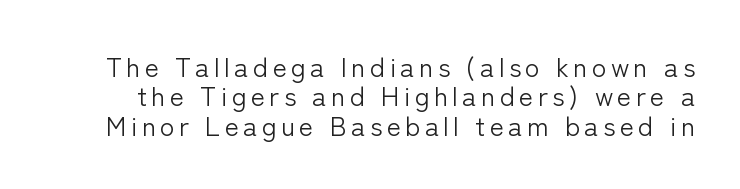
Q: Is the text bold? A: No.
Q: Is the text italic (slanted)? A: No, it is upright.
Q: Is the text underlined? A: No.
Q: Is the spacing between lines tight, normal or loose? A: Tight.
